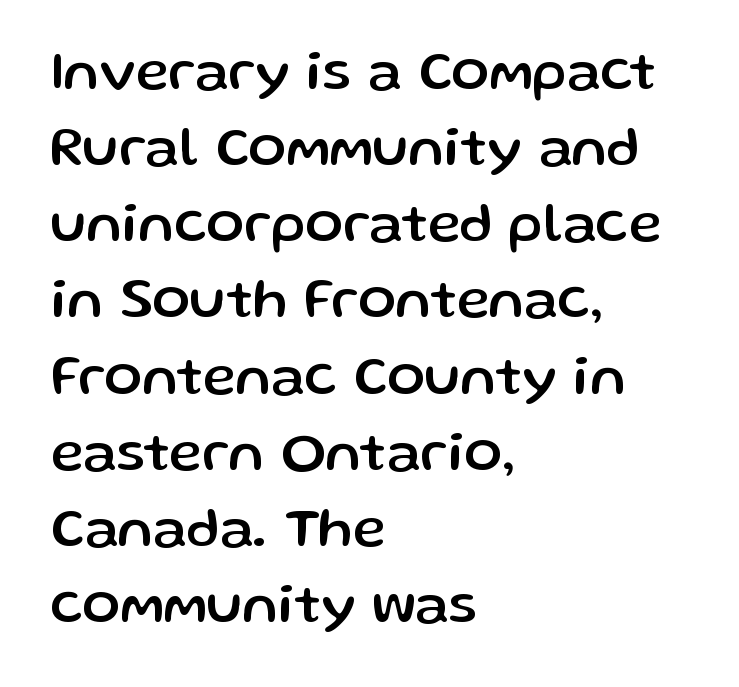
{"serif": "no", "italic": "no", "width": "normal", "stroke_contrast": "low", "x_height": "medium", "monospaced": "no", "underline": "no", "align": "left", "line_spacing": "normal", "line_spacing_ratio": 1.36, "letter_spacing": "normal", "letter_spacing_em": 0.0, "glyph_px": 56}
